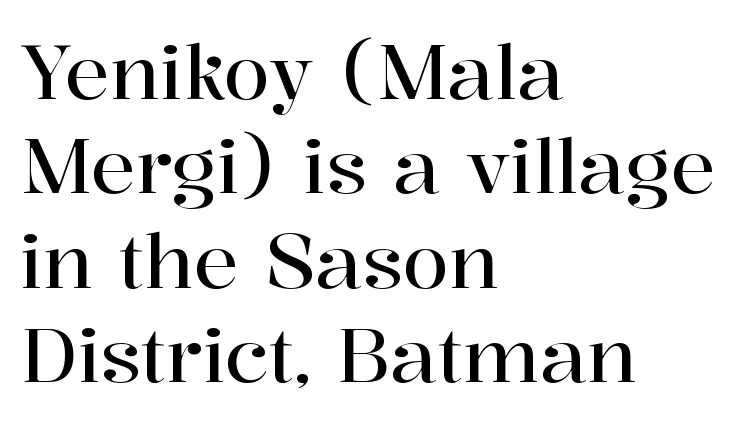
Q: Is the text italic (slanted)? A: No, it is upright.
Q: Is the typeface a serif or a sans-serif typeface? A: Serif.
Q: Is the text underlined? A: No.
Q: How is the paragraph aligned? A: Left-aligned.
Q: Is the spacing between letters normal or unusually wide? A: Normal.
Q: Is the spacing between lines tight, normal or loose? A: Normal.
Q: Width (condensed, normal, or wide)? A: Normal.
Q: Stroke contrast? A: High.
Q: x-height? A: Medium.
Q: Monospaced? A: No.
